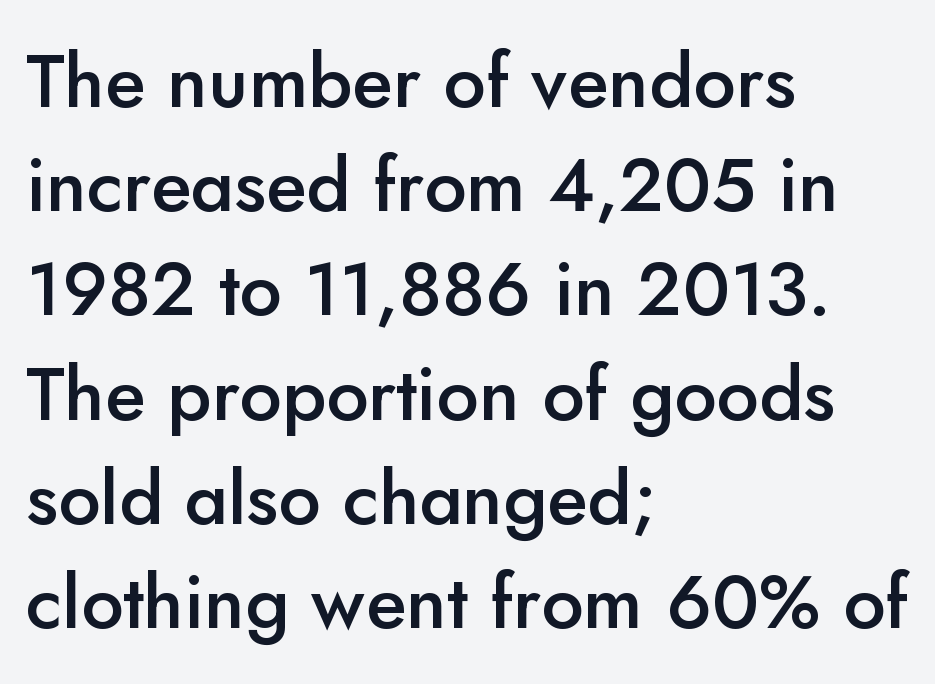
The image shows 75 px semibold sans-serif type, upright; set left-aligned, normal line spacing (1.39x), normal letter spacing, not underlined; low stroke contrast and a small x-height.
